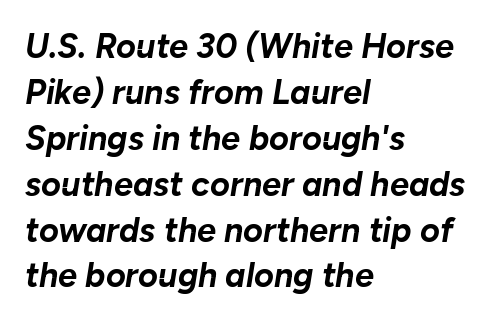
{"italic": "yes", "lean": "right", "slant_degrees": 10, "bold": "yes", "weight": "bold", "width": "normal", "stroke_contrast": "low", "x_height": "medium", "monospaced": "no", "underline": "no", "align": "left", "line_spacing": "normal", "line_spacing_ratio": 1.35, "letter_spacing": "normal", "letter_spacing_em": 0.0, "glyph_px": 34}
